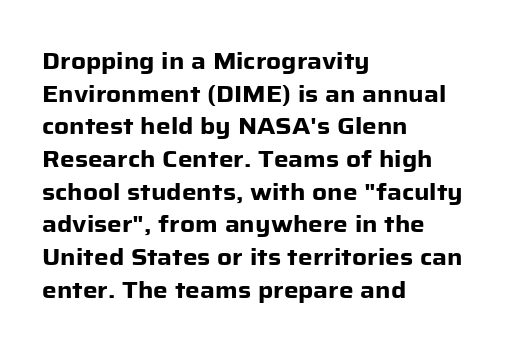
{"italic": "no", "bold": "yes", "underline": "no", "align": "left", "line_spacing": "normal", "line_spacing_ratio": 1.42, "letter_spacing": "normal", "letter_spacing_em": 0.0, "glyph_px": 23}
